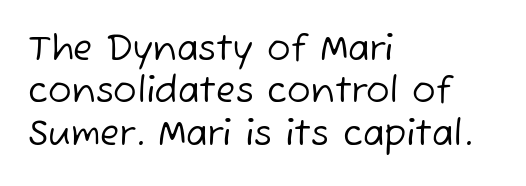
{"serif": "no", "bold": "no", "weight": "regular", "width": "normal", "stroke_contrast": "low", "x_height": "medium", "monospaced": "no", "underline": "no", "align": "left", "line_spacing_ratio": 1.21, "letter_spacing": "normal", "letter_spacing_em": 0.0, "glyph_px": 35}
